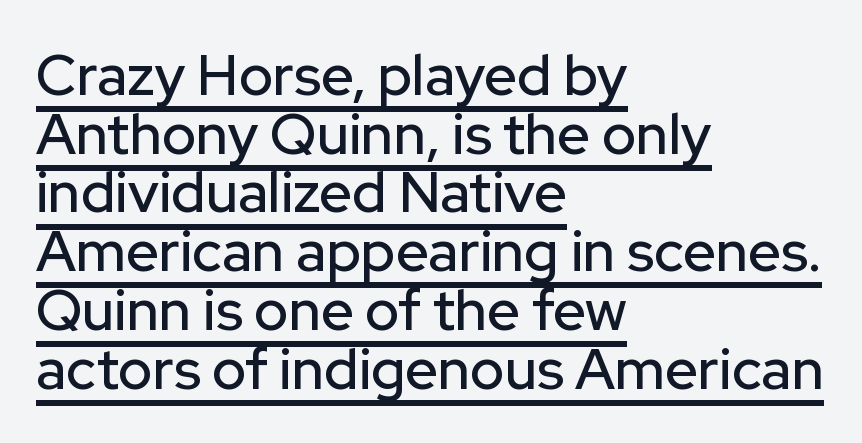
Q: Is the text italic (slanted)? A: No, it is upright.
Q: Is the typeface a serif or a sans-serif typeface? A: Sans-serif.
Q: Is the text underlined? A: Yes.
Q: How is the paragraph aligned? A: Left-aligned.
Q: Is the spacing between letters normal or unusually wide? A: Normal.
Q: Is the spacing between lines tight, normal or loose? A: Tight.
Q: Width (condensed, normal, or wide)? A: Normal.
Q: Stroke contrast? A: Low.
Q: x-height? A: Medium.
Q: Monospaced? A: No.
